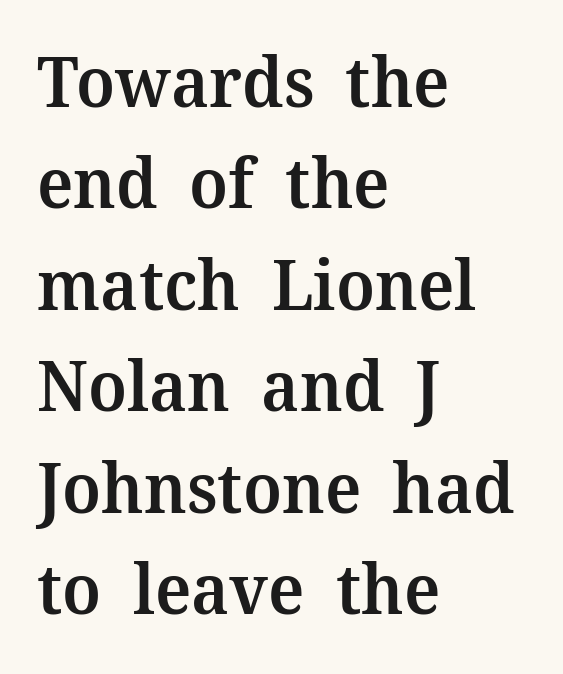
A serif font was chosen for this passage. The lettering stays uniformly vertical, giving the passage a roman look. Spacing verdict: proportional, widths tailored to each character. A typesetter would call this leading conventional body-copy spacing.
